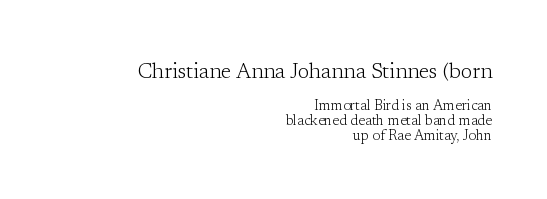
Q: Is the text bold? A: No.
Q: Is the text italic (slanted)? A: No, it is upright.
Q: Is the text underlined? A: No.
Q: How is the paragraph aligned? A: Right-aligned.
Q: Is the spacing between letters normal or unusually wide? A: Normal.
Q: Is the spacing between lines tight, normal or loose? A: Tight.
Q: Which block of text is set in a larger size, the first (top) or the second (bottom)? A: The first (top) one.
